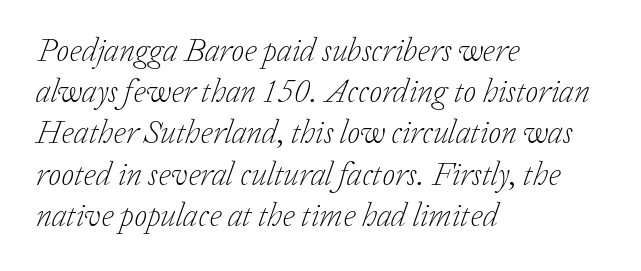
The image shows 33 px light serif type, italic (leaning right); set left-aligned, normal line spacing (1.25x), normal letter spacing, not underlined; low stroke contrast and a medium x-height.
